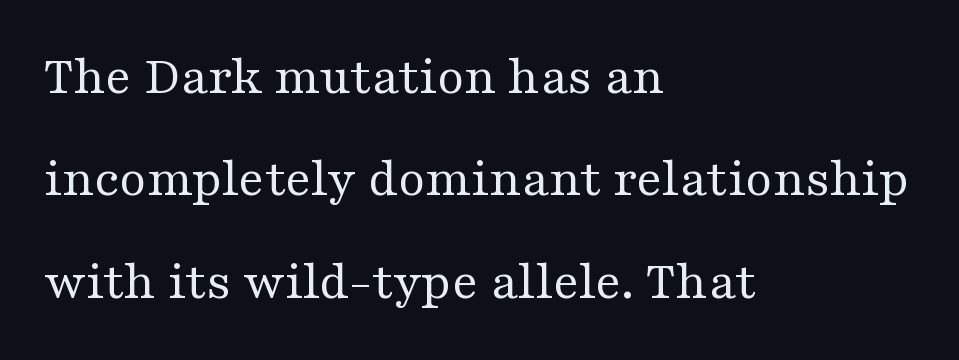
Check the space under the baseline: it is left empty. The letters stand upright; this is a roman face. These lines are composed in type with serifs. Each letter keeps its own natural width here, so spacing adapts to shape. Compared with a centered layout, this one pins lines to the left instead. Compared with a typical body face, this is equally light or lighter still.
